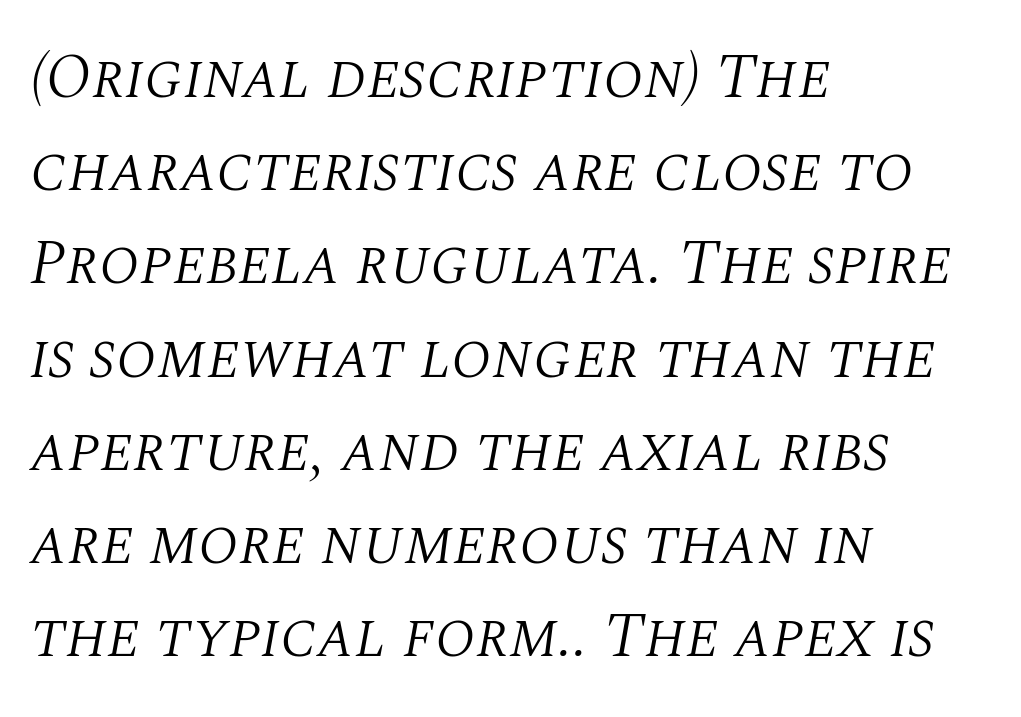
Q: Is the text bold? A: No.
Q: Is the text italic (slanted)? A: Yes, it leans right by about 10 degrees.
Q: Is the typeface a serif or a sans-serif typeface? A: Serif.
Q: Is the text underlined? A: No.
Q: How is the paragraph aligned? A: Left-aligned.
Q: Is the spacing between letters normal or unusually wide? A: Normal.
Q: Is the spacing between lines tight, normal or loose? A: Normal.
Q: Width (condensed, normal, or wide)? A: Normal.
Q: Stroke contrast? A: Medium.
Q: x-height? A: Large.
Q: Monospaced? A: No.
